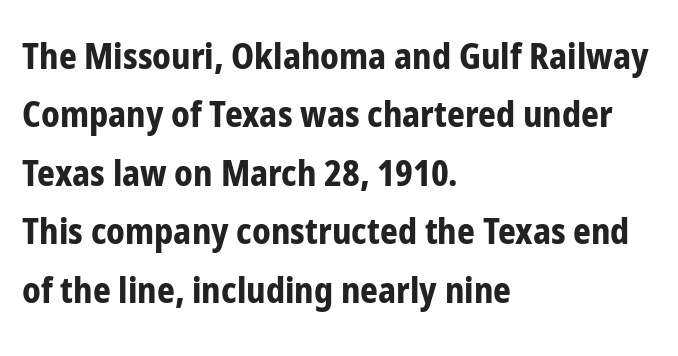
Visually the block forms a straight wall on the left and a jagged coastline on the right. A sans-serif font was chosen for this passage. Nope, not italic — everything's standing straight. Does the weight exceed regular? Yes, all the way to bold.
